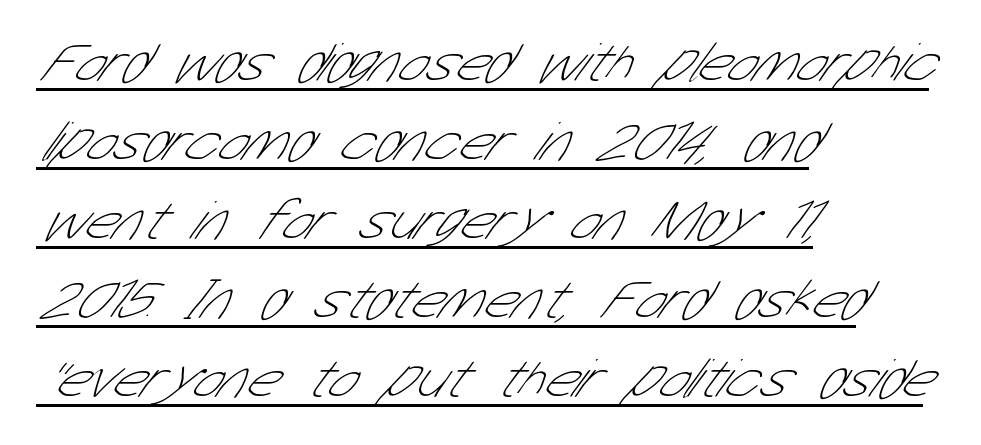
Character widths vary here, with narrow letters taking less room than wide ones. Stroke mass is kept to a normal reading level or below. In CSS terms this would be text-align: left. The letters carry no serifs — their stems end cleanly without finishing strokes. The rendering keeps characters at their native spacing. Honestly, the row spacing looks completely unremarkable.
